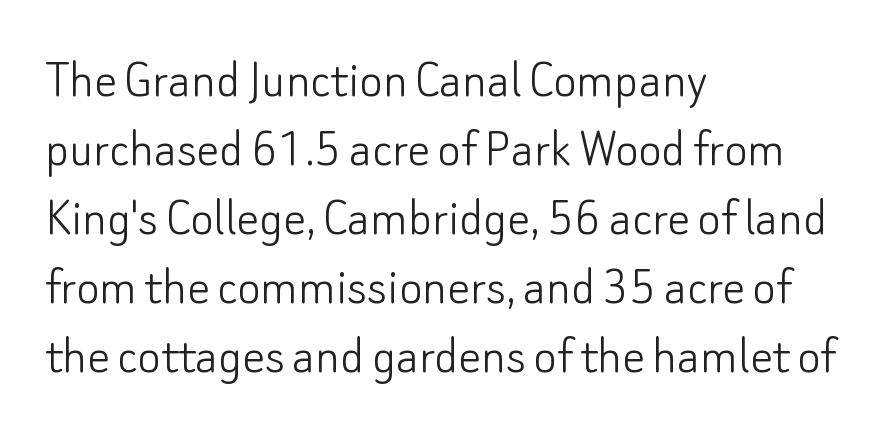
{"serif": "no", "italic": "no", "bold": "no", "weight": "light", "width": "normal", "stroke_contrast": "low", "x_height": "small", "monospaced": "no", "underline": "no", "align": "left", "line_spacing_ratio": 1.23, "letter_spacing": "normal", "letter_spacing_em": 0.0, "glyph_px": 56}
